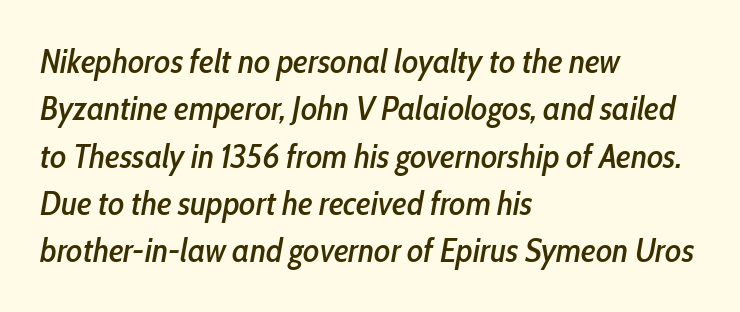
Emphasis-style slanted type is in use. Check under the words: just untouched page. Varying glyph widths throughout — classic text-font behaviour. What's the leading like? Ordinary, nothing unusual.
